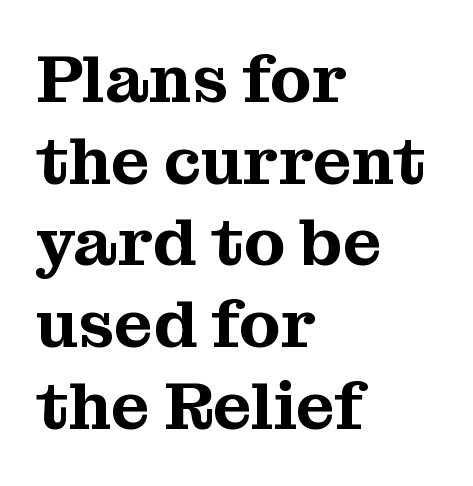
Q: Is the text italic (slanted)? A: No, it is upright.
Q: Is the typeface a serif or a sans-serif typeface? A: Serif.
Q: Is the text underlined? A: No.
Q: How is the paragraph aligned? A: Left-aligned.
Q: Is the spacing between letters normal or unusually wide? A: Normal.
Q: Width (condensed, normal, or wide)? A: Normal.
Q: Stroke contrast? A: Medium.
Q: x-height? A: Medium.
Q: Monospaced? A: No.
